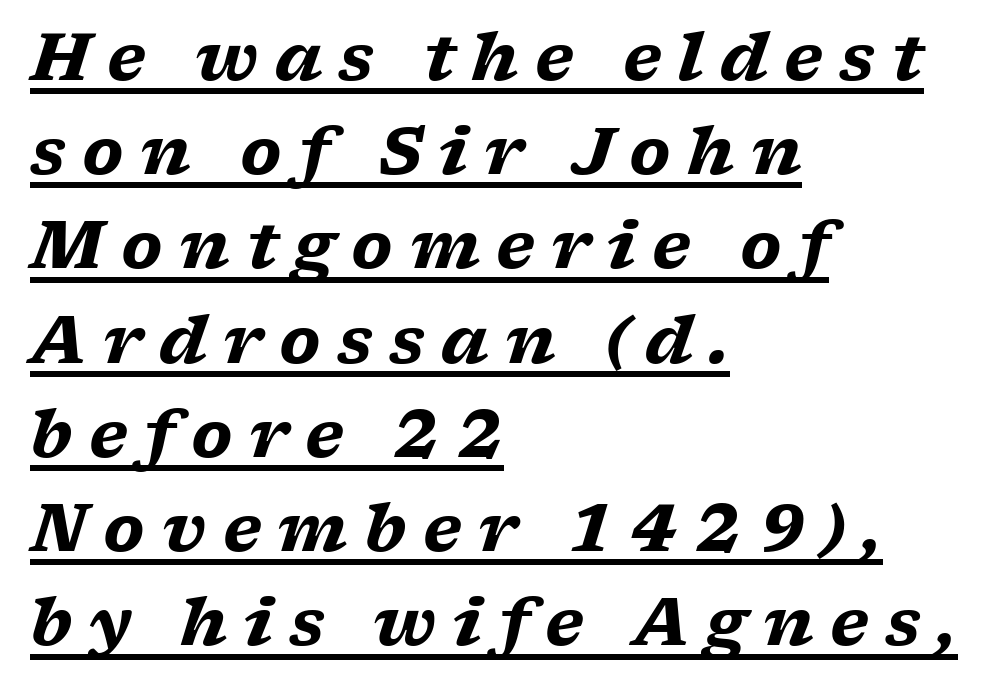
{"serif": "yes", "italic": "yes", "lean": "right", "slant_degrees": 17, "bold": "yes", "weight": "heavy", "width": "wide", "stroke_contrast": "low", "x_height": "medium", "monospaced": "no", "underline": "yes", "align": "left", "line_spacing": "normal", "line_spacing_ratio": 1.45, "letter_spacing": "wide", "letter_spacing_em": 0.25, "glyph_px": 65}
